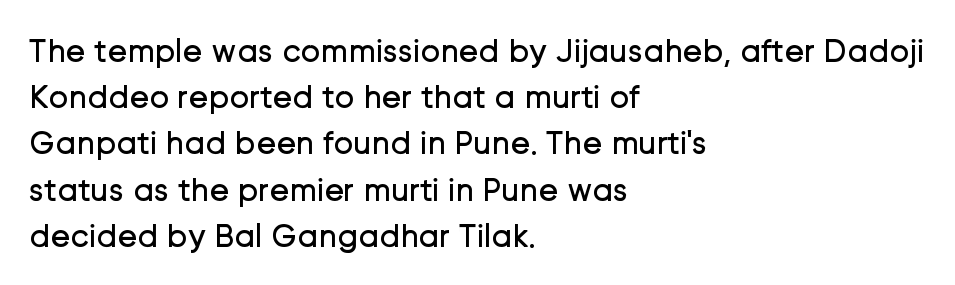
{"serif": "no", "italic": "no", "bold": "no", "weight": "regular", "width": "normal", "stroke_contrast": "low", "x_height": "medium", "monospaced": "no", "underline": "no", "align": "left", "line_spacing": "normal", "line_spacing_ratio": 1.4, "letter_spacing": "normal", "letter_spacing_em": 0.0, "glyph_px": 33}
